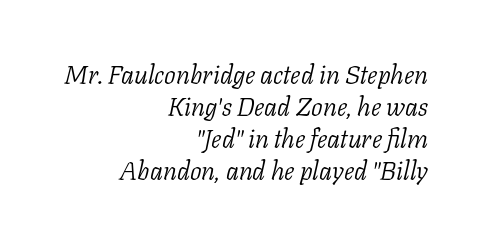
{"italic": "yes", "lean": "right", "slant_degrees": 11, "bold": "no", "underline": "no", "align": "right", "line_spacing_ratio": 1.23, "letter_spacing": "normal", "letter_spacing_em": 0.0, "glyph_px": 26}
